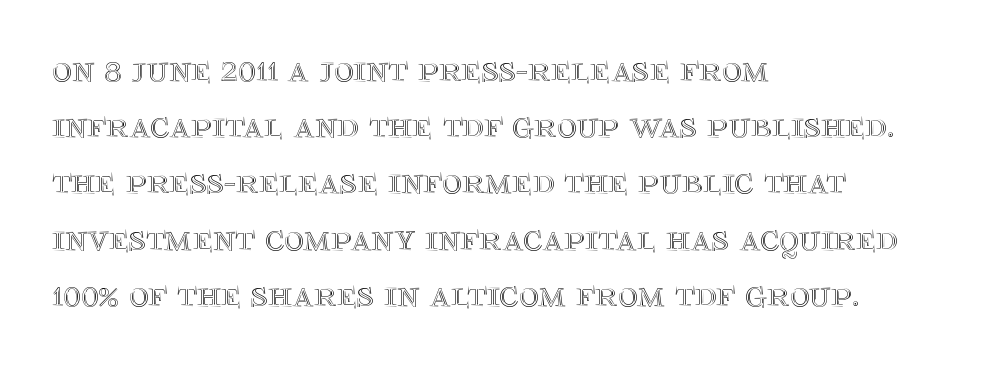
Q: Is the text italic (slanted)? A: No, it is upright.
Q: Is the text underlined? A: No.
Q: How is the paragraph aligned? A: Left-aligned.
Q: Is the spacing between letters normal or unusually wide? A: Normal.
Q: Is the spacing between lines tight, normal or loose? A: Normal.
Q: Width (condensed, normal, or wide)? A: Normal.
Q: x-height? A: Large.
Q: Monospaced? A: No.
